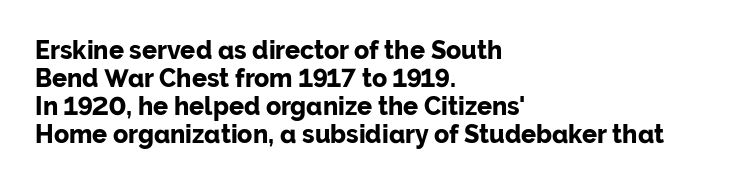
{"italic": "no", "bold": "yes", "underline": "no", "align": "left", "line_spacing": "tight", "line_spacing_ratio": 1.12, "letter_spacing": "normal", "letter_spacing_em": 0.0, "glyph_px": 25}
